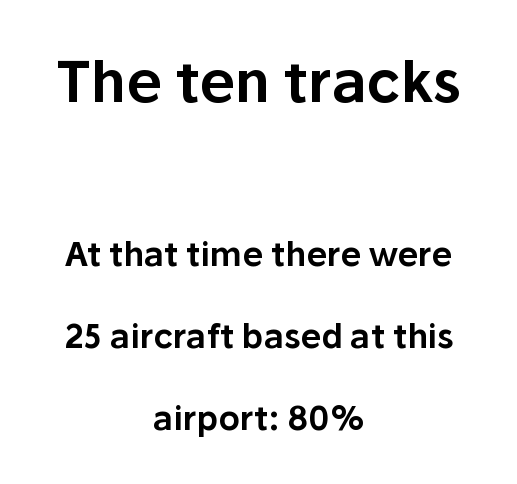
{"serif": "no", "italic": "no", "width": "normal", "stroke_contrast": "low", "x_height": "medium", "monospaced": "no", "underline": "no", "align": "center", "line_spacing": "loose", "line_spacing_ratio": 2.49, "letter_spacing": "normal", "letter_spacing_em": 0.0, "larger_block": "first", "size_ratio": 1.73, "glyph_px": 57}
